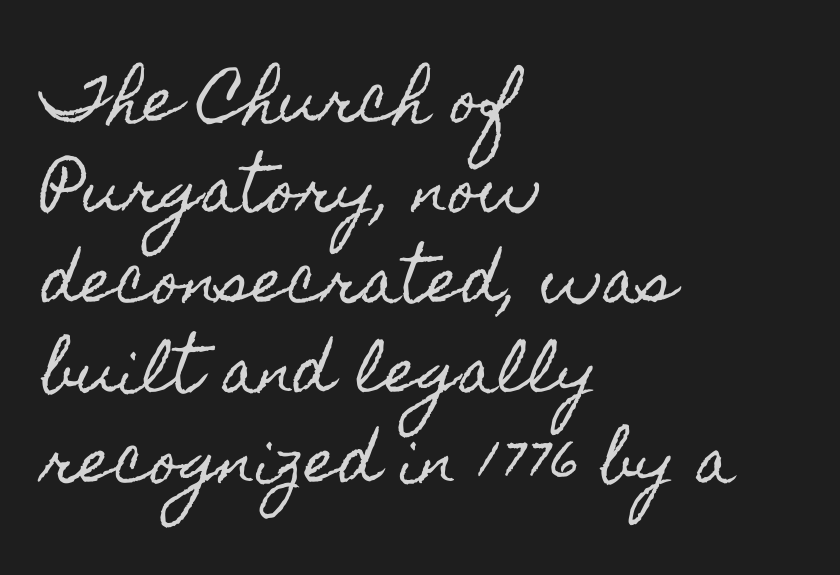
Teacher's note: observe the even left margin — that is flush-left alignment. Evenly set lines give the paragraph a standard silhouette. This rendering leaves character spacing at its baseline value. A bare baseline throughout the passage. The letters advance in unequal steps, a hallmark of proportional type.
